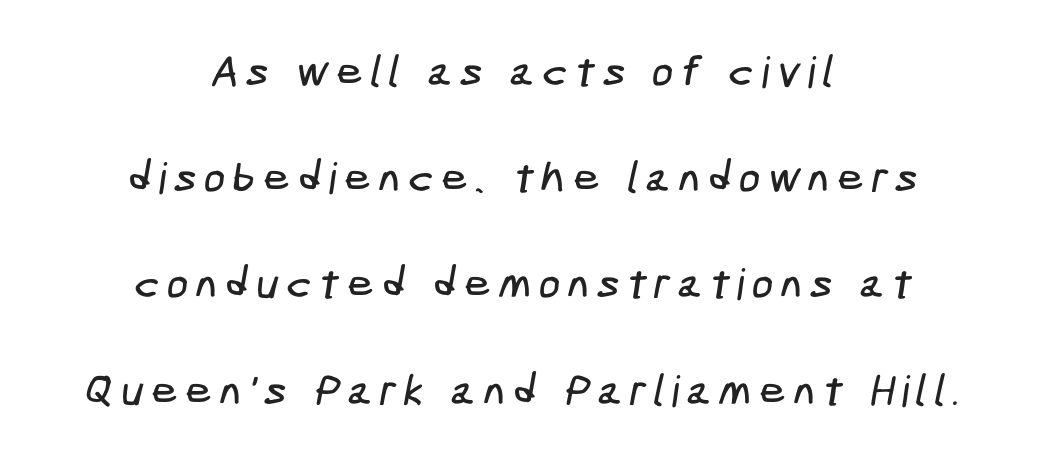
The designer went with a sans here, leaving each stem footless. This rendering features lettering with no underline. The designer dialed line spacing up above the default. Caption: multi-line text, centered on the measure.
